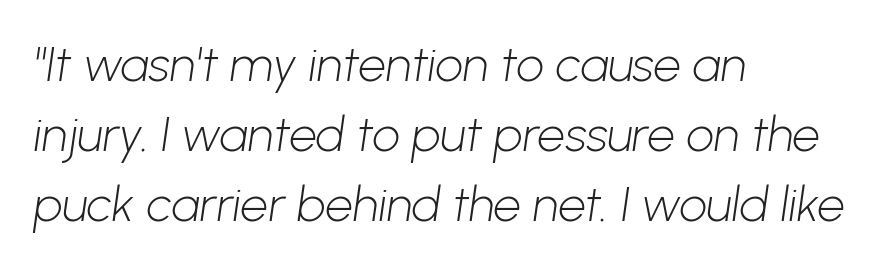
{"serif": "no", "bold": "no", "weight": "light", "width": "normal", "stroke_contrast": "low", "x_height": "medium", "monospaced": "no", "underline": "no", "align": "left", "line_spacing": "normal", "line_spacing_ratio": 1.43, "letter_spacing": "normal", "letter_spacing_em": 0.0, "glyph_px": 49}
